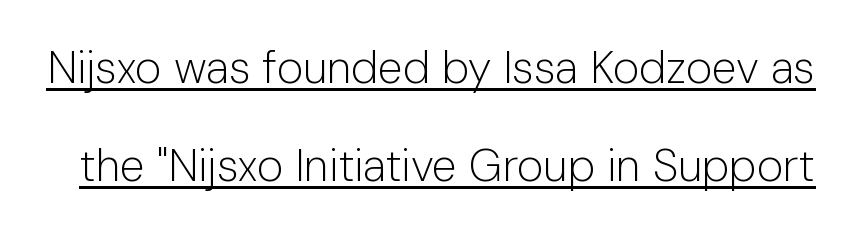
{"serif": "no", "italic": "no", "bold": "no", "weight": "light", "width": "normal", "stroke_contrast": "low", "x_height": "medium", "monospaced": "no", "underline": "yes", "line_spacing": "loose", "line_spacing_ratio": 2.17, "letter_spacing": "normal", "letter_spacing_em": 0.0, "glyph_px": 45}
